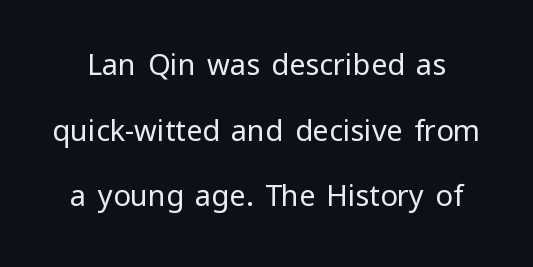
{"serif": "no", "italic": "no", "bold": "no", "weight": "regular", "width": "normal", "stroke_contrast": "low", "x_height": "medium", "monospaced": "no", "underline": "no", "line_spacing": "loose", "line_spacing_ratio": 2.26, "letter_spacing": "normal", "letter_spacing_em": 0.0, "glyph_px": 29}
